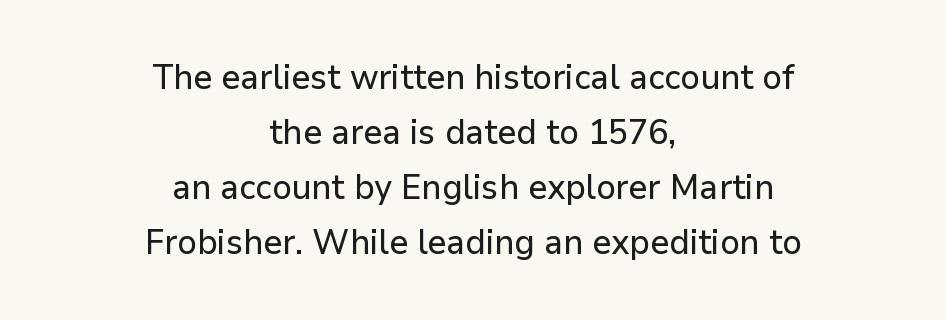
The image shows 35 px sans-serif type, upright; set centered, normal line spacing (1.57x), normal letter spacing, not underlined; low stroke contrast and a medium x-height.
